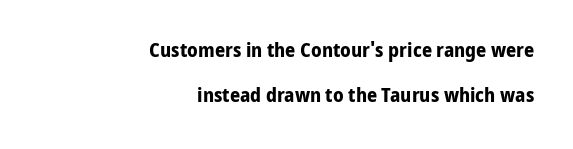
Q: Is the text bold? A: Yes.
Q: Is the text italic (slanted)? A: No, it is upright.
Q: Is the text underlined? A: No.
Q: How is the paragraph aligned? A: Right-aligned.
Q: Is the spacing between letters normal or unusually wide? A: Normal.
Q: Is the spacing between lines tight, normal or loose? A: Loose.
